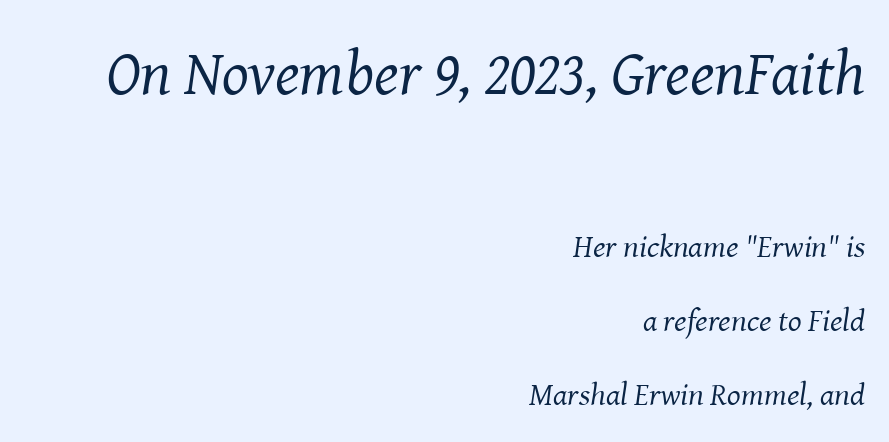
The type is set solid horizontally, with unmodified tracking. Unbolded letterforms with no extra heft. Slant detected: the letters are inclined. Type size steps down from the first block to the second.
